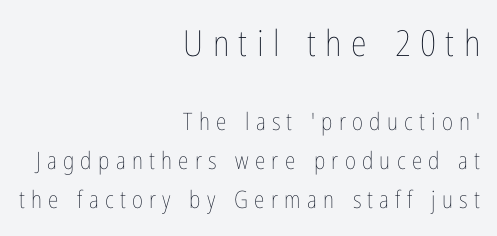
{"italic": "no", "bold": "no", "weight": "thin", "width": "condensed", "stroke_contrast": "low", "x_height": "medium", "monospaced": "no", "underline": "no", "align": "right", "line_spacing": "normal", "line_spacing_ratio": 1.62, "letter_spacing": "wide", "letter_spacing_em": 0.26, "larger_block": "first", "size_ratio": 1.5, "glyph_px": 36}
